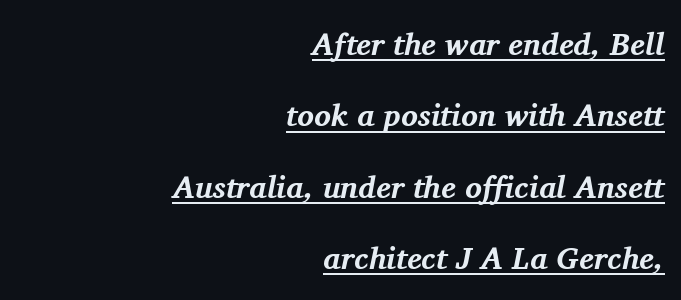
The image shows 31 px bold serif type, italic (leaning right); set right-aligned, loose line spacing (2.3x), normal letter spacing, underlined; medium stroke contrast and a medium x-height.
